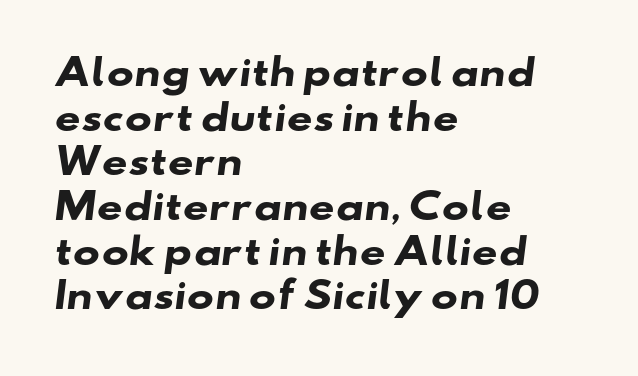
The text was rendered using a sans face with plain stroke endings. Characters follow at the spacing the type designer built in. Bare-footed words on every line. These lines are rendered in a variable-pitch font. Does the weight exceed regular? Yes, all the way to bold.
